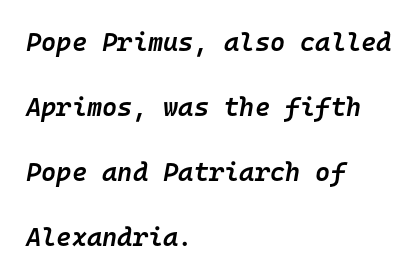
This is moderately heavy type, rendered in semibold. Honestly, there is no underline to notice here at all. Short note: letters normally spaced. How would I describe the line gaps? Wide and relaxed. Quick note: italic. Where is the straight margin? On the left.
